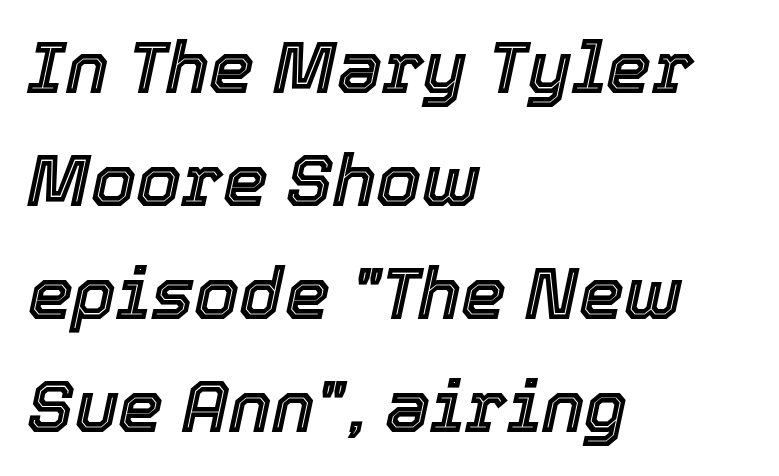
Q: Is the text italic (slanted)? A: Yes, it leans right by about 12 degrees.
Q: Is the text underlined? A: No.
Q: How is the paragraph aligned? A: Left-aligned.
Q: Is the spacing between letters normal or unusually wide? A: Normal.
Q: Is the spacing between lines tight, normal or loose? A: Normal.
Q: Width (condensed, normal, or wide)? A: Normal.
Q: x-height? A: Medium.
Q: Monospaced? A: No.
